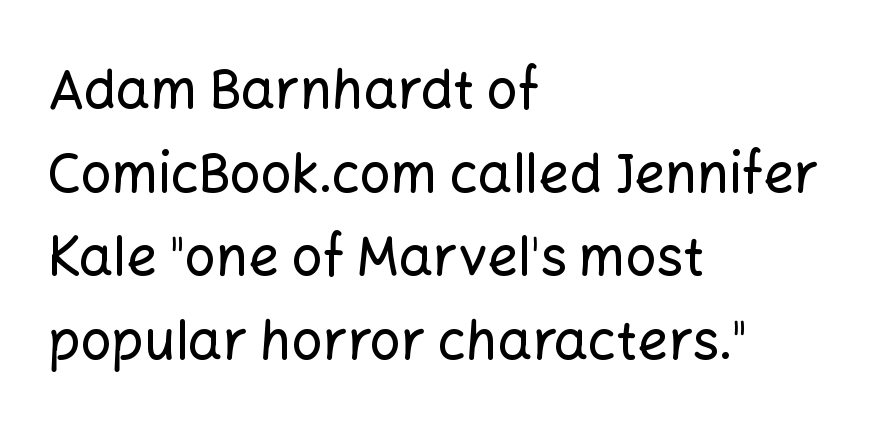
Q: Is the text italic (slanted)? A: No, it is upright.
Q: Is the typeface a serif or a sans-serif typeface? A: Sans-serif.
Q: Is the text underlined? A: No.
Q: How is the paragraph aligned? A: Left-aligned.
Q: Is the spacing between letters normal or unusually wide? A: Normal.
Q: Is the spacing between lines tight, normal or loose? A: Normal.
Q: Width (condensed, normal, or wide)? A: Normal.
Q: Stroke contrast? A: Low.
Q: x-height? A: Medium.
Q: Monospaced? A: No.
